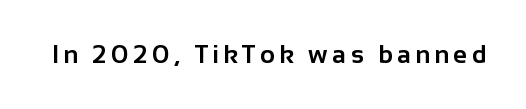
Q: Is the text bold? A: Yes.
Q: Is the text italic (slanted)? A: No, it is upright.
Q: Is the text underlined? A: No.
